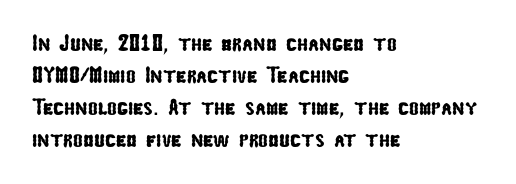
{"underline": "no", "align": "left", "line_spacing": "normal", "line_spacing_ratio": 1.39, "letter_spacing": "normal", "letter_spacing_em": 0.0, "glyph_px": 23}
